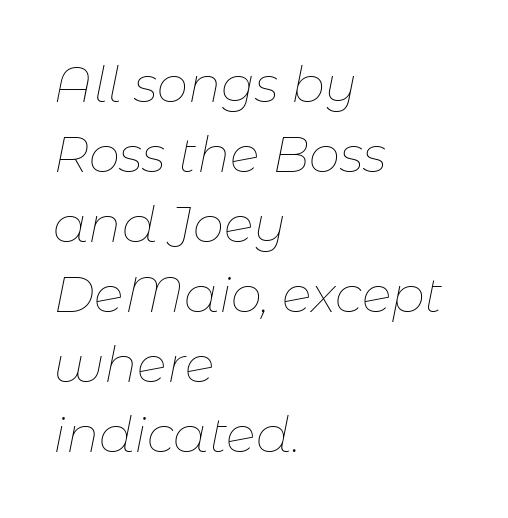
This rendering uses left alignment, leaving the right contour irregular. The rendering uses a moderate line-height, typical for paragraphs. Lines of text with bare space underneath. Nothing unusual about the tracking: characters are spaced as the font intends. The lettering tilts uniformly, giving the passage an italic look. Is this a heavy cut? Hardly; it is regular or lighter.
